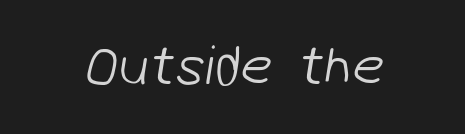
{"serif": "no", "bold": "no", "weight": "light", "width": "normal", "stroke_contrast": "low", "x_height": "medium", "monospaced": "no", "underline": "no", "letter_spacing": "normal", "letter_spacing_em": 0.0, "glyph_px": 57}
